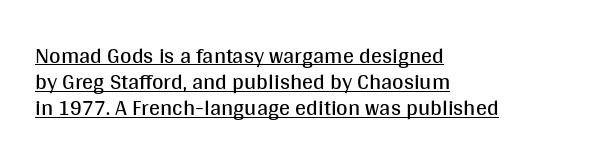
Notice how the passage keeps a crisp vertical edge on the left only. Do the letters lean? They stand straight. Inter-character spacing is left at the font's built-in metrics. Is this a heavy cut? Hardly; it is regular or lighter. Notice how a bar underscores the lettering throughout.
